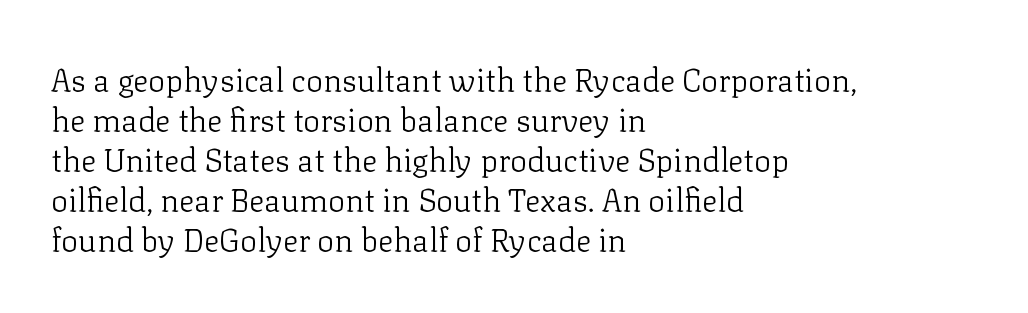
Q: Is the text bold? A: No.
Q: Is the text italic (slanted)? A: No, it is upright.
Q: Is the typeface a serif or a sans-serif typeface? A: Serif.
Q: Is the text underlined? A: No.
Q: How is the paragraph aligned? A: Left-aligned.
Q: Is the spacing between letters normal or unusually wide? A: Normal.
Q: Is the spacing between lines tight, normal or loose? A: Normal.
Q: Width (condensed, normal, or wide)? A: Normal.
Q: Stroke contrast? A: Low.
Q: x-height? A: Medium.
Q: Monospaced? A: No.
